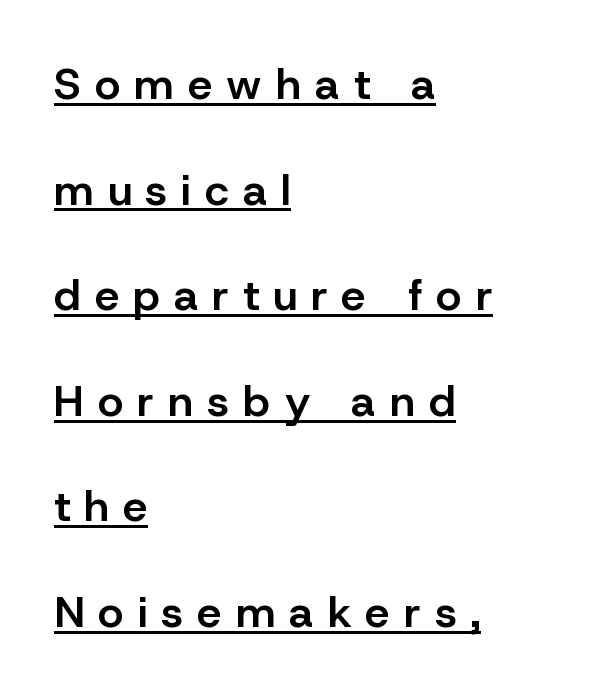
Q: Is the text bold? A: Semi-bold.
Q: Is the text italic (slanted)? A: No, it is upright.
Q: Is the typeface a serif or a sans-serif typeface? A: Sans-serif.
Q: Is the text underlined? A: Yes.
Q: How is the paragraph aligned? A: Left-aligned.
Q: Is the spacing between letters normal or unusually wide? A: Unusually wide.
Q: Is the spacing between lines tight, normal or loose? A: Loose.
Q: Width (condensed, normal, or wide)? A: Normal.
Q: Stroke contrast? A: Low.
Q: x-height? A: Medium.
Q: Monospaced? A: No.
